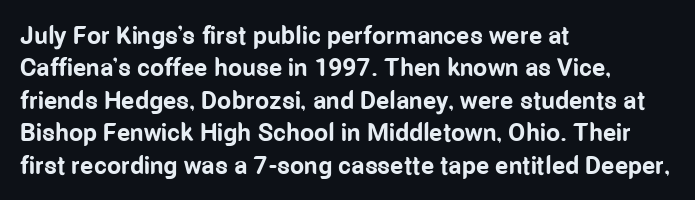
{"italic": "no", "bold": "yes", "underline": "no", "align": "left", "line_spacing": "normal", "line_spacing_ratio": 1.3, "letter_spacing": "normal", "letter_spacing_em": 0.0, "glyph_px": 25}
